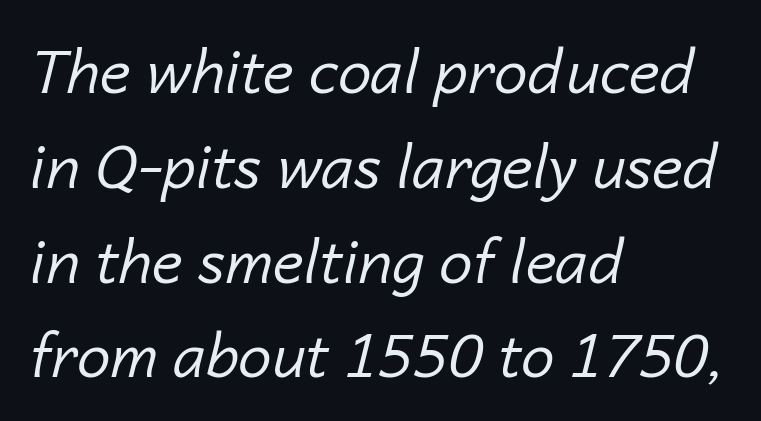
{"italic": "yes", "lean": "right", "slant_degrees": 14, "bold": "no", "weight": "regular", "width": "normal", "stroke_contrast": "low", "x_height": "medium", "monospaced": "no", "underline": "no", "align": "left", "line_spacing": "normal", "line_spacing_ratio": 1.58, "letter_spacing": "normal", "letter_spacing_em": 0.0, "glyph_px": 60}
